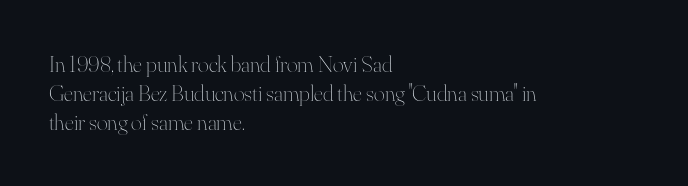
The image shows 23 px text type, upright; set left-aligned, normal line spacing (1.27x), normal letter spacing, not underlined.
